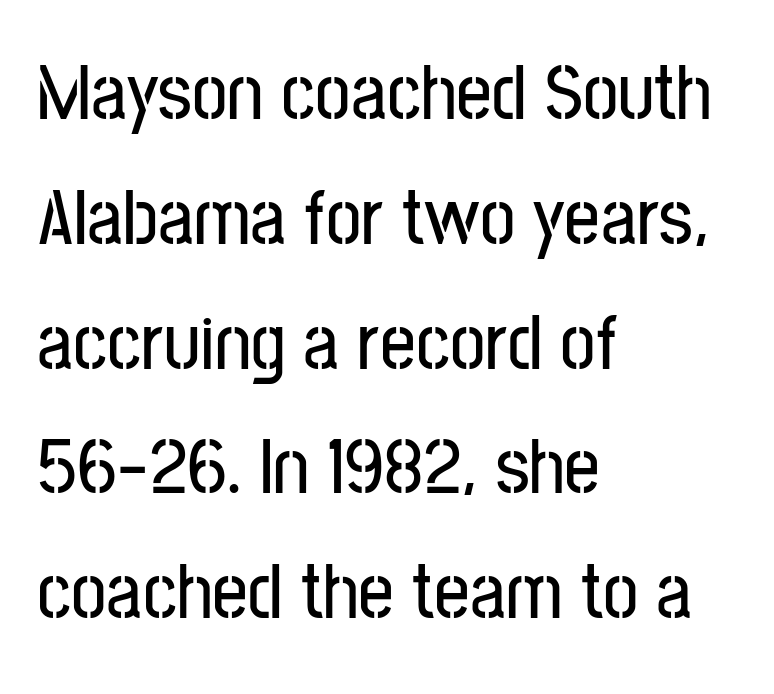
Summary of vertical rhythm: regular, with standard interline spacing. Check the space under the baseline: it is left empty. Line beginnings align vertically; line endings do not. This sample has the flowing, uneven cadence of proportional lettering. Observe the absence of serifs on each vertical stroke in this sample.
